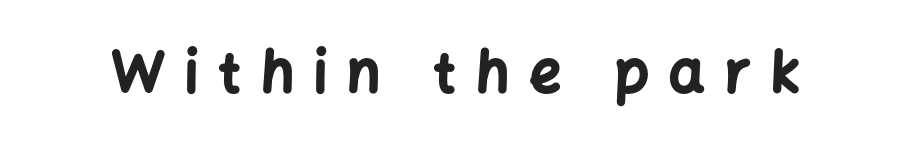
Does extra space separate the letters? Yes, quite a lot of it. Every character sits straight up, as roman type does. A typesetter would call this proportional, since set widths differ per character. Typesetter's note: full bold, strokes at maximum text heaviness. The glyphs are unaccompanied by any horizontal stroke below them.
